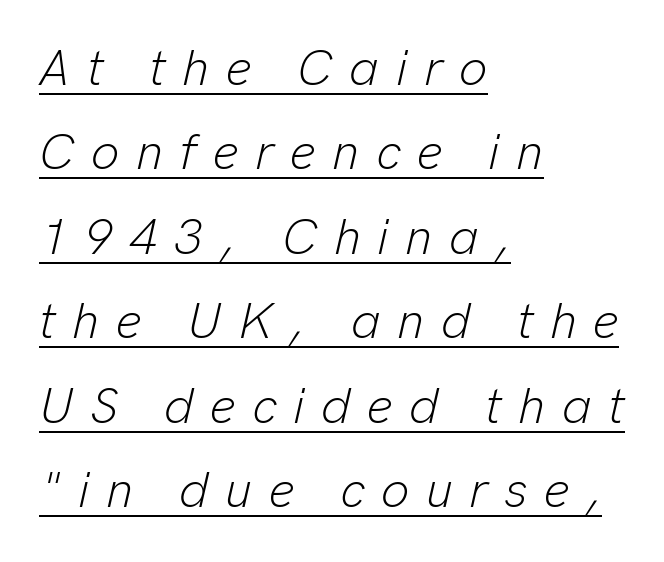
Q: Is the text bold? A: No.
Q: Is the text italic (slanted)? A: Yes, it leans right by about 13 degrees.
Q: Is the text underlined? A: Yes.
Q: How is the paragraph aligned? A: Left-aligned.
Q: Is the spacing between letters normal or unusually wide? A: Unusually wide.
Q: Is the spacing between lines tight, normal or loose? A: Normal.
Q: Width (condensed, normal, or wide)? A: Normal.
Q: Stroke contrast? A: Low.
Q: x-height? A: Medium.
Q: Monospaced? A: No.
